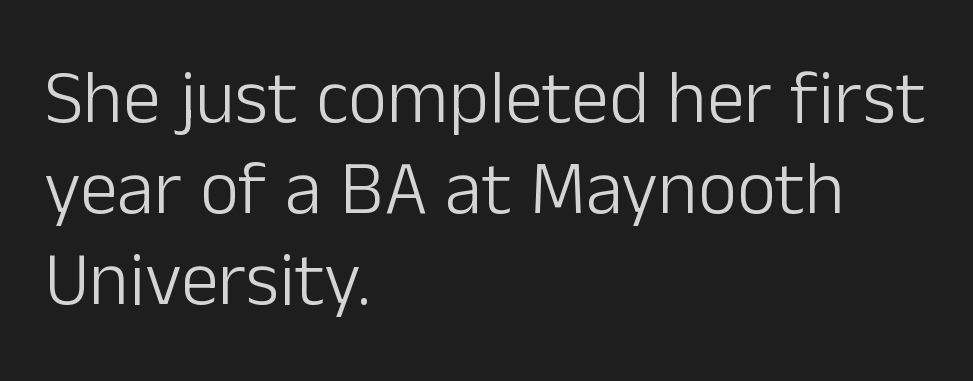
{"serif": "no", "italic": "no", "bold": "no", "weight": "light", "width": "normal", "stroke_contrast": "low", "x_height": "medium", "monospaced": "no", "underline": "no", "align": "left", "line_spacing_ratio": 1.2, "letter_spacing": "normal", "letter_spacing_em": 0.0, "glyph_px": 76}
